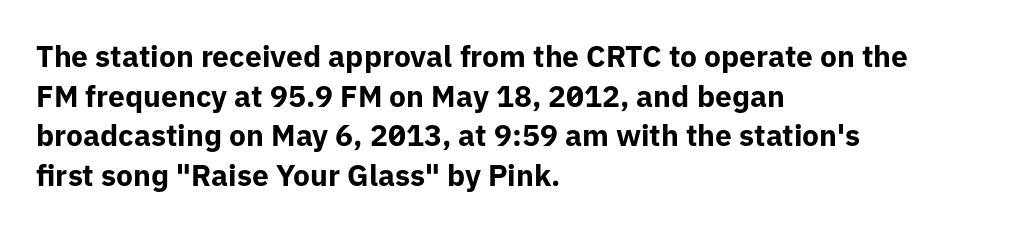
{"serif": "no", "italic": "no", "bold": "yes", "weight": "bold", "width": "normal", "stroke_contrast": "low", "x_height": "medium", "monospaced": "no", "underline": "no", "align": "left", "line_spacing": "normal", "line_spacing_ratio": 1.32, "letter_spacing": "normal", "letter_spacing_em": 0.0, "glyph_px": 30}
